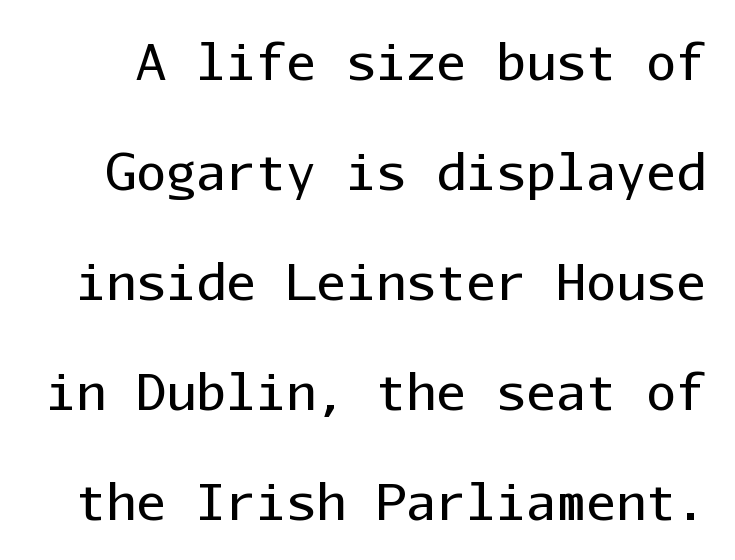
Q: Is the text bold? A: No.
Q: Is the text italic (slanted)? A: No, it is upright.
Q: Is the typeface a serif or a sans-serif typeface? A: Sans-serif.
Q: Is the text underlined? A: No.
Q: Is the spacing between letters normal or unusually wide? A: Normal.
Q: Is the spacing between lines tight, normal or loose? A: Loose.
Q: Width (condensed, normal, or wide)? A: Normal.
Q: Stroke contrast? A: Low.
Q: x-height? A: Medium.
Q: Monospaced? A: Yes.
